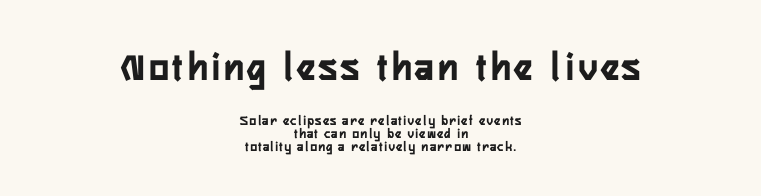
Q: Is the text bold? A: Yes.
Q: Is the text italic (slanted)? A: No, it is upright.
Q: Is the typeface a serif or a sans-serif typeface? A: Sans-serif.
Q: Is the text underlined? A: No.
Q: How is the paragraph aligned? A: Centered.
Q: Is the spacing between lines tight, normal or loose? A: Tight.
Q: Which block of text is set in a larger size, the first (top) or the second (bottom)? A: The first (top) one.
Q: Width (condensed, normal, or wide)? A: Condensed.
Q: Stroke contrast? A: Low.
Q: x-height? A: Medium.
Q: Monospaced? A: No.
